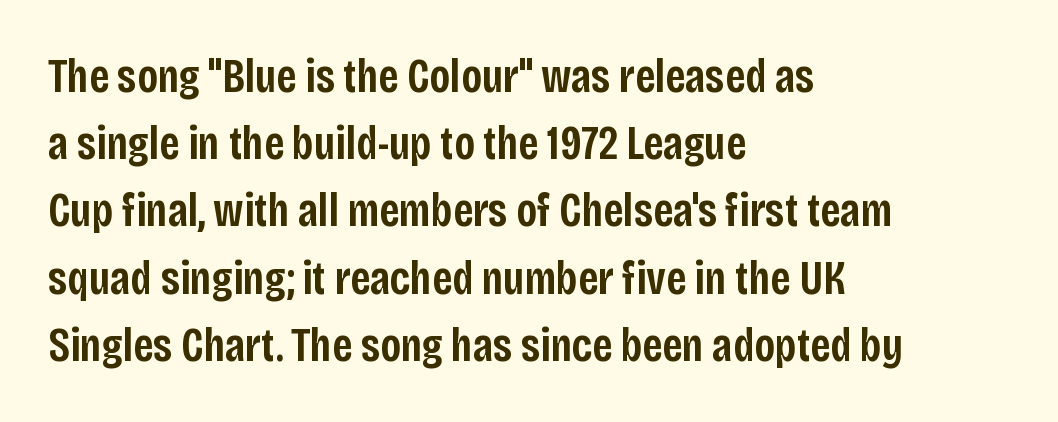
{"serif": "no", "italic": "no", "bold": "semi", "weight": "semibold", "width": "condensed", "stroke_contrast": "low", "x_height": "large", "monospaced": "no", "underline": "no", "align": "left", "line_spacing": "normal", "line_spacing_ratio": 1.43, "letter_spacing": "normal", "letter_spacing_em": 0.0, "glyph_px": 47}
